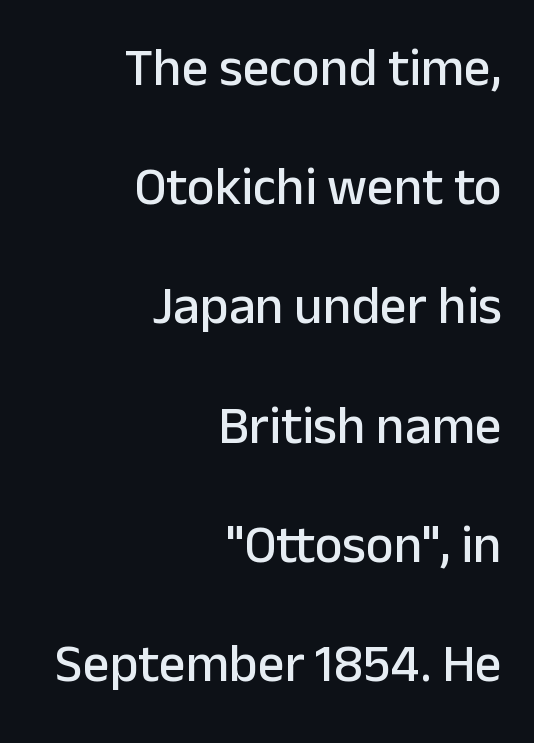
Q: Is the text italic (slanted)? A: No, it is upright.
Q: Is the typeface a serif or a sans-serif typeface? A: Sans-serif.
Q: Is the text underlined? A: No.
Q: How is the paragraph aligned? A: Right-aligned.
Q: Is the spacing between letters normal or unusually wide? A: Normal.
Q: Is the spacing between lines tight, normal or loose? A: Loose.
Q: Width (condensed, normal, or wide)? A: Normal.
Q: Stroke contrast? A: Low.
Q: x-height? A: Medium.
Q: Monospaced? A: No.
